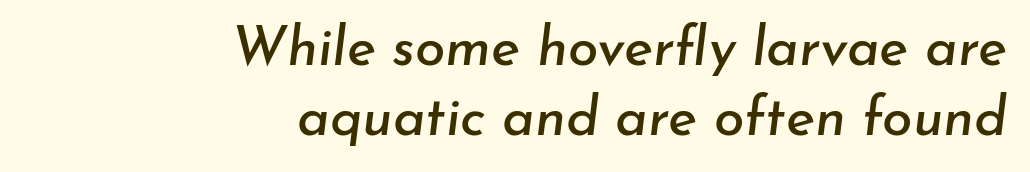
Q: Is the text italic (slanted)? A: Yes, it leans right by about 7 degrees.
Q: Is the text underlined? A: No.
Q: How is the paragraph aligned? A: Right-aligned.
Q: Is the spacing between letters normal or unusually wide? A: Normal.
Q: Is the spacing between lines tight, normal or loose? A: Normal.
Q: Width (condensed, normal, or wide)? A: Normal.
Q: Stroke contrast? A: Low.
Q: x-height? A: Small.
Q: Monospaced? A: No.
